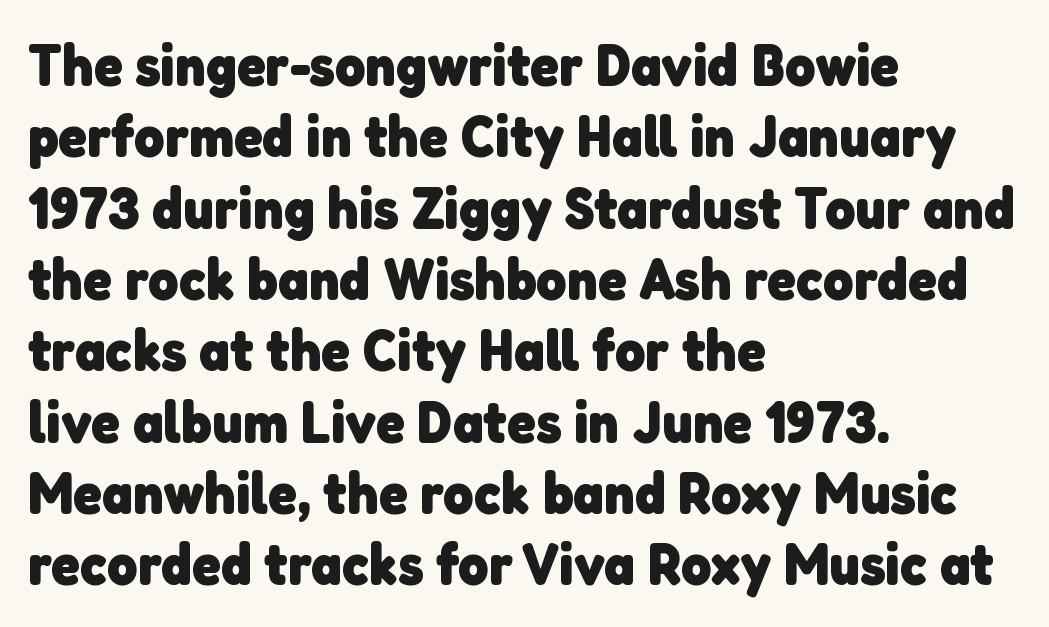
The gap between lines stays unmarked. Casual observation: everything's shoved over to the left. The passage shown is typeset with a sans-serif family. Stroke thickness is high; the sample reads as a true bold. Do the characters align in a grid? No, the font is proportional. Look at the tracking — it's just the regular setting, nothing added.
